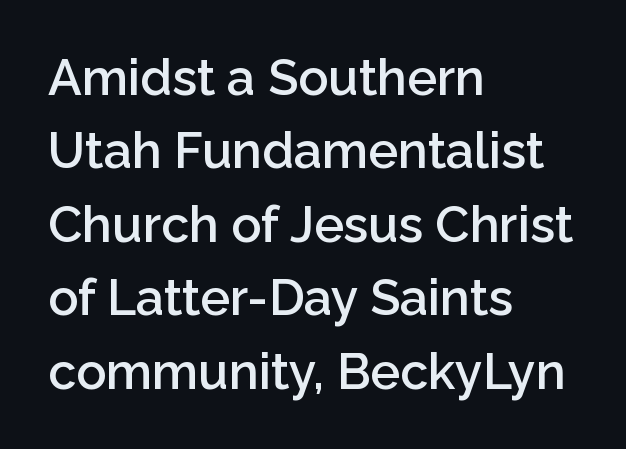
The image shows 50 px semibold sans-serif type, upright; set left-aligned, normal line spacing (1.47x), normal letter spacing, not underlined; low stroke contrast and a medium x-height.
